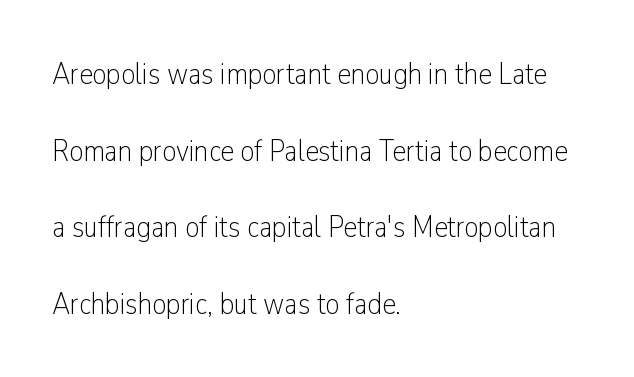
Think of a printed novel: that variable character pitch is what you see here. Rendered with straight, roman letterforms. The passage shown is not bold in any degree. No feet cap the strokes, marking this as sans-serif type. The letterforms sit shoulder to shoulder at normal distance.
